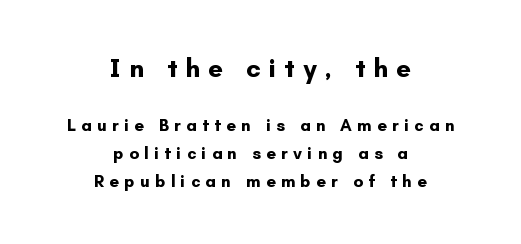
The image shows 26 px bold type, upright; set centered, normal line spacing (1.63x), unusually wide letter spacing (+0.31 em), not underlined; the first (top) block is 1.53x larger.
